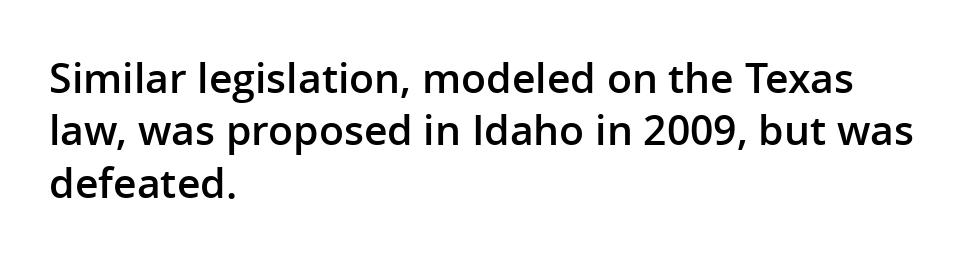
Q: Is the text bold? A: Semi-bold.
Q: Is the text italic (slanted)? A: No, it is upright.
Q: Is the typeface a serif or a sans-serif typeface? A: Sans-serif.
Q: Is the text underlined? A: No.
Q: How is the paragraph aligned? A: Left-aligned.
Q: Is the spacing between letters normal or unusually wide? A: Normal.
Q: Is the spacing between lines tight, normal or loose? A: Normal.
Q: Width (condensed, normal, or wide)? A: Normal.
Q: Stroke contrast? A: Low.
Q: x-height? A: Medium.
Q: Monospaced? A: No.
